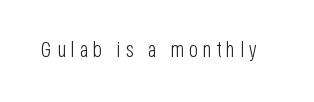
Tracking here is generous; glyphs stand well apart from one another. The baseline area is clear. This reads as an unemphasized weight, regular at the heaviest. This sample uses an upright cut, with every glyph sitting square on the baseline.
